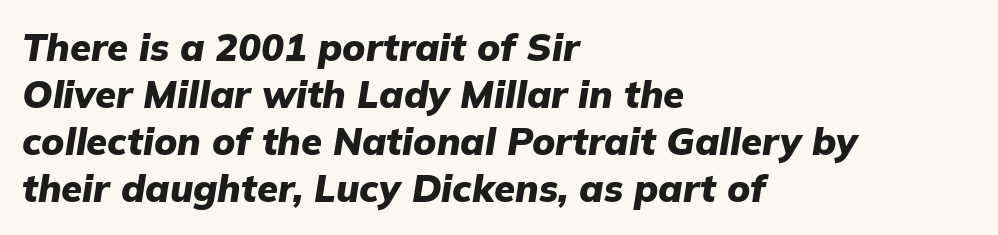
The image shows 38 px heavy type, italic (leaning right); set left-aligned, line spacing 1.24x, normal letter spacing, not underlined; low stroke contrast and a medium x-height.
